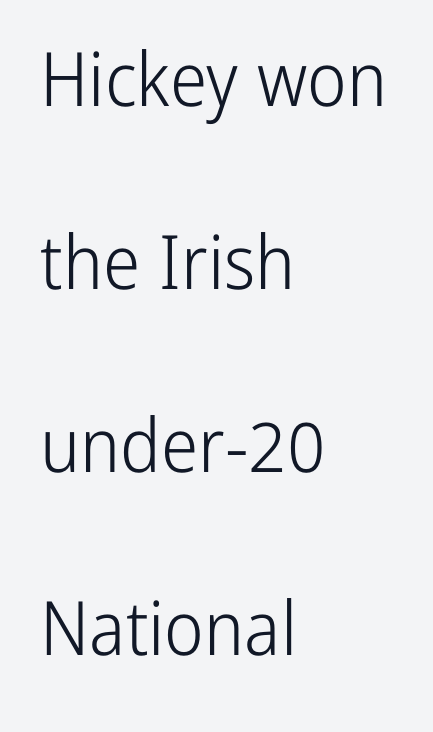
The image shows 75 px light, condensed sans-serif type, upright; set left-aligned, loose line spacing (2.44x), normal letter spacing, not underlined; low stroke contrast and a medium x-height.
